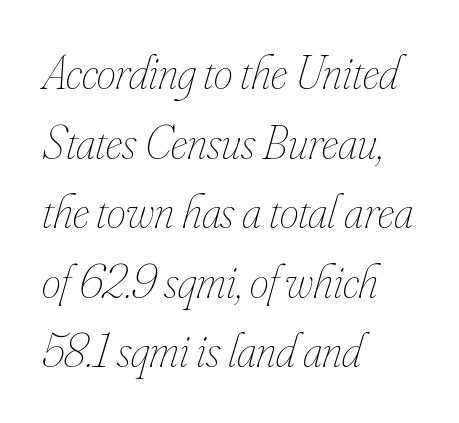
The image shows 48 px thin, condensed type, italic (leaning right); set left-aligned, normal line spacing (1.45x), normal letter spacing, not underlined; low stroke contrast and a small x-height.
